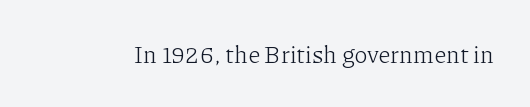
Q: Is the text bold? A: No.
Q: Is the text italic (slanted)? A: No, it is upright.
Q: Is the text underlined? A: No.
Q: Is the spacing between letters normal or unusually wide? A: Normal.
